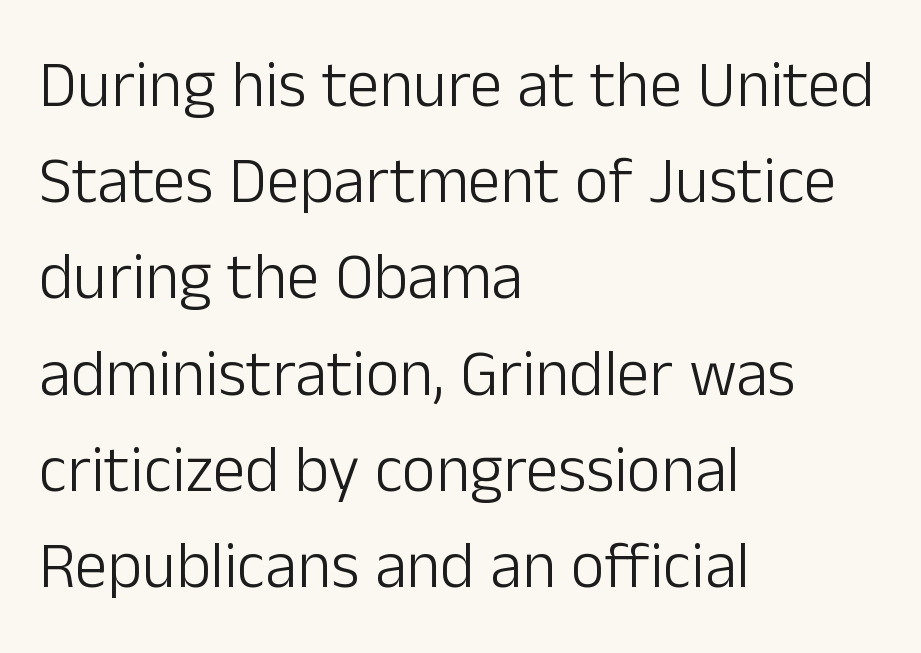
{"serif": "no", "italic": "no", "bold": "no", "weight": "light", "width": "normal", "stroke_contrast": "low", "x_height": "medium", "monospaced": "no", "underline": "no", "align": "left", "line_spacing": "normal", "line_spacing_ratio": 1.48, "letter_spacing": "normal", "letter_spacing_em": 0.0, "glyph_px": 65}
